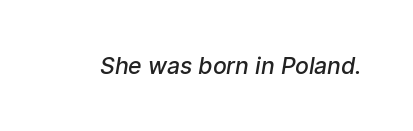
Q: Is the text bold? A: Semi-bold.
Q: Is the text underlined? A: No.
Q: Is the spacing between letters normal or unusually wide? A: Normal.
